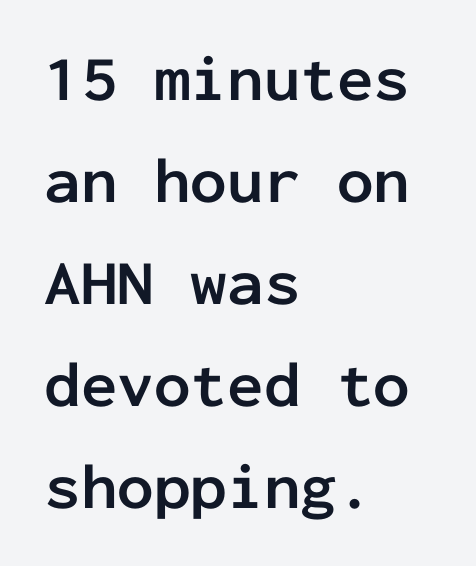
The image shows 65 px semibold sans-serif type, upright, monospaced; set left-aligned, normal line spacing (1.57x), normal letter spacing, not underlined; low stroke contrast and a medium x-height.
